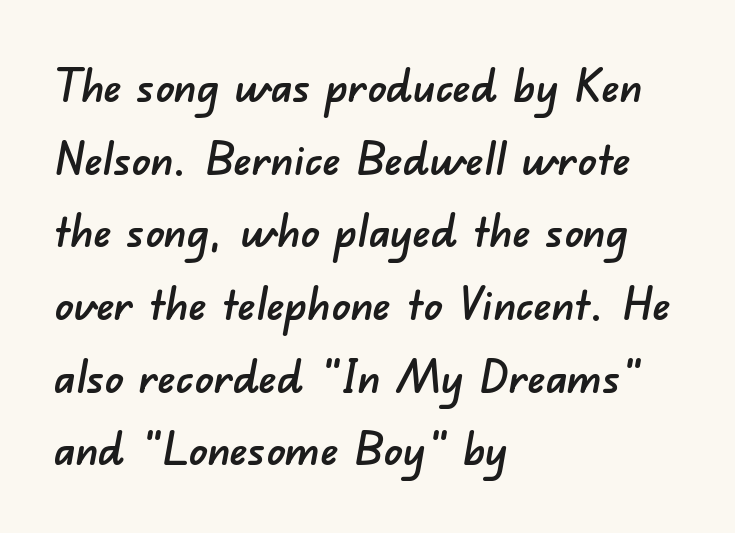
Q: Is the typeface a serif or a sans-serif typeface? A: Sans-serif.
Q: Is the text underlined? A: No.
Q: How is the paragraph aligned? A: Left-aligned.
Q: Is the spacing between letters normal or unusually wide? A: Normal.
Q: Is the spacing between lines tight, normal or loose? A: Normal.
Q: Width (condensed, normal, or wide)? A: Normal.
Q: Stroke contrast? A: Low.
Q: x-height? A: Small.
Q: Monospaced? A: No.
